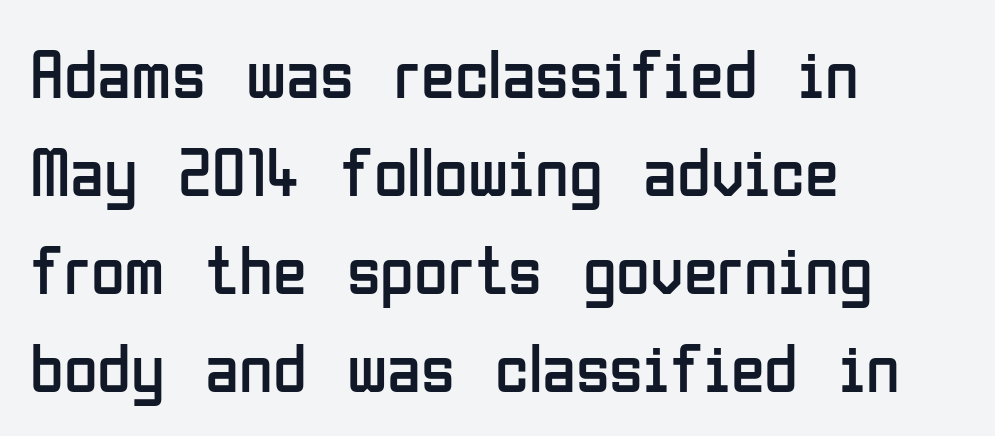
Style check: upright. The foot of each line stays bare and open. The characters display no serif detailing; their extremities are plain. Students, observe: this is what conventionally led text looks like.
